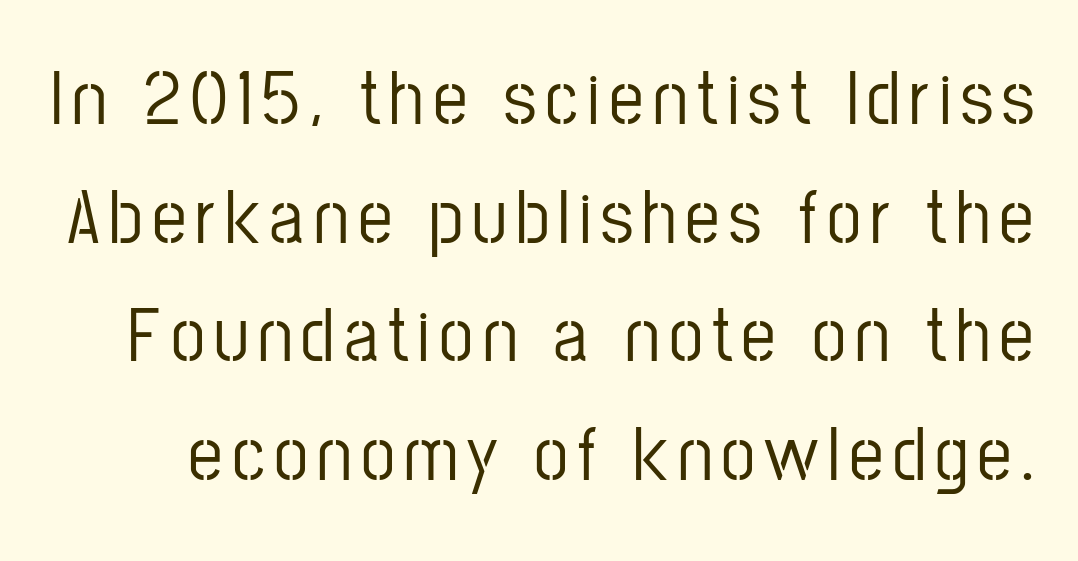
The image shows 77 px condensed sans-serif type, upright; set normal line spacing (1.54x), not underlined; low stroke contrast and a medium x-height.
